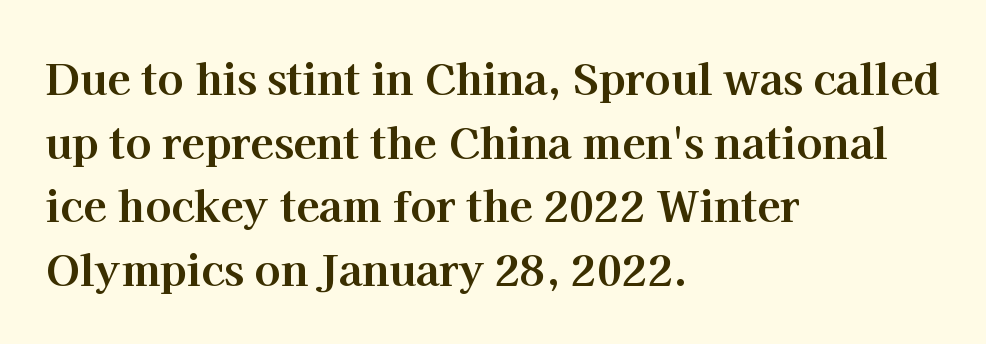
Q: Is the text bold? A: Yes.
Q: Is the text italic (slanted)? A: No, it is upright.
Q: Is the typeface a serif or a sans-serif typeface? A: Serif.
Q: Is the text underlined? A: No.
Q: How is the paragraph aligned? A: Left-aligned.
Q: Is the spacing between letters normal or unusually wide? A: Normal.
Q: Is the spacing between lines tight, normal or loose? A: Normal.
Q: Width (condensed, normal, or wide)? A: Normal.
Q: Stroke contrast? A: High.
Q: x-height? A: Medium.
Q: Monospaced? A: No.
